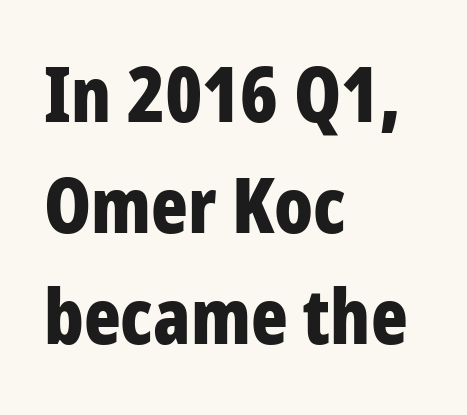
Q: Is the text bold? A: Yes.
Q: Is the text italic (slanted)? A: No, it is upright.
Q: Is the typeface a serif or a sans-serif typeface? A: Sans-serif.
Q: Is the text underlined? A: No.
Q: How is the paragraph aligned? A: Left-aligned.
Q: Is the spacing between letters normal or unusually wide? A: Normal.
Q: Is the spacing between lines tight, normal or loose? A: Normal.
Q: Width (condensed, normal, or wide)? A: Condensed.
Q: Stroke contrast? A: Low.
Q: x-height? A: Large.
Q: Monospaced? A: No.
